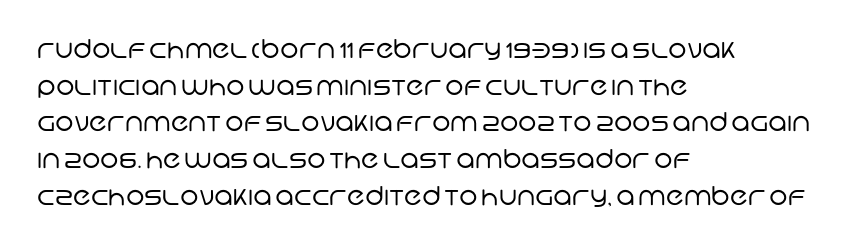
Q: Is the text bold? A: No.
Q: Is the text underlined? A: No.
Q: How is the paragraph aligned? A: Left-aligned.
Q: Is the spacing between letters normal or unusually wide? A: Normal.
Q: Is the spacing between lines tight, normal or loose? A: Normal.
